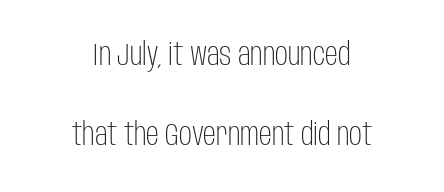
{"serif": "no", "italic": "no", "bold": "no", "weight": "light", "width": "condensed", "stroke_contrast": "low", "x_height": "large", "monospaced": "no", "underline": "no", "align": "center", "line_spacing": "loose", "line_spacing_ratio": 2.49, "letter_spacing": "normal", "letter_spacing_em": 0.0, "glyph_px": 32}
